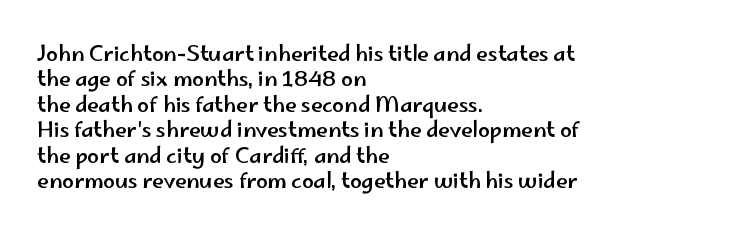
Q: Is the text italic (slanted)? A: No, it is upright.
Q: Is the text underlined? A: No.
Q: How is the paragraph aligned? A: Left-aligned.
Q: Is the spacing between letters normal or unusually wide? A: Normal.
